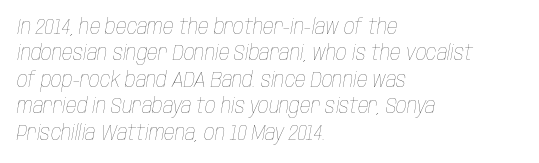
{"italic": "yes", "lean": "right", "slant_degrees": 10, "bold": "no", "underline": "no", "align": "left", "line_spacing": "normal", "line_spacing_ratio": 1.26, "letter_spacing": "normal", "letter_spacing_em": 0.0, "glyph_px": 21}
